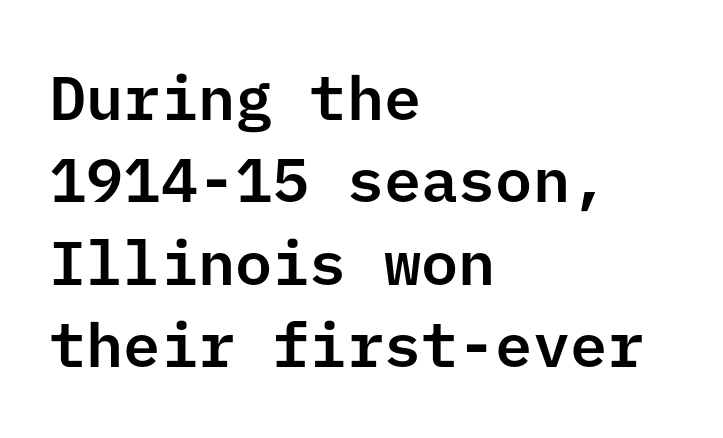
{"serif": "no", "italic": "no", "width": "normal", "stroke_contrast": "low", "x_height": "medium", "underline": "no", "align": "left", "line_spacing": "normal", "line_spacing_ratio": 1.33, "letter_spacing": "normal", "letter_spacing_em": 0.0, "glyph_px": 62}
